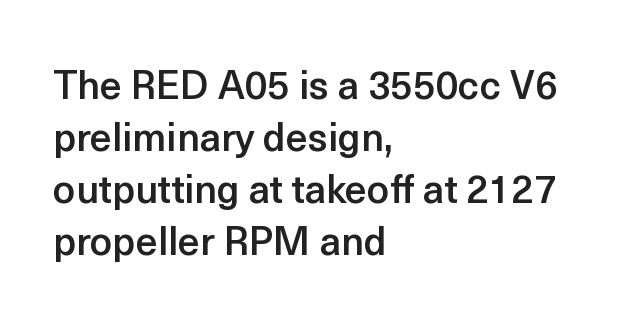
A somewhat darkened texture: the type is semibold rather than bold. The leading is moderate, giving the passage an even texture. Does the type have serifs? No, each stem ends abruptly. If you drew a line through each stem, it would be perfectly vertical. Letters rest on an invisible, unmarked baseline.
